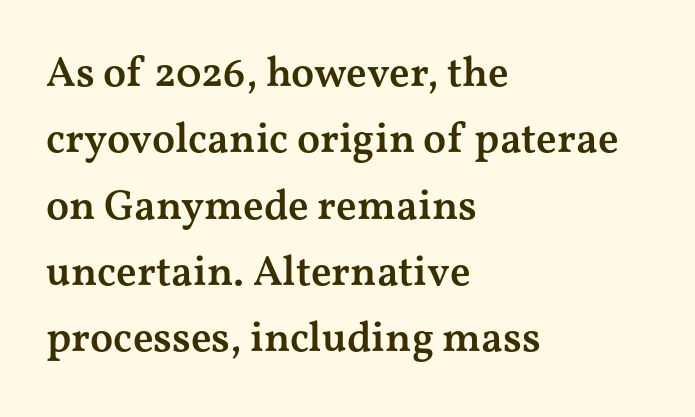
Yep, those are serifs on the letters. The paragraph has a hard left edge and a soft right edge. These lines keep a tight, regular rhythm from letter to letter. Spacing verdict: proportional, widths tailored to each character. Reading down the column, the eye jumps a familiar distance to each next line.
